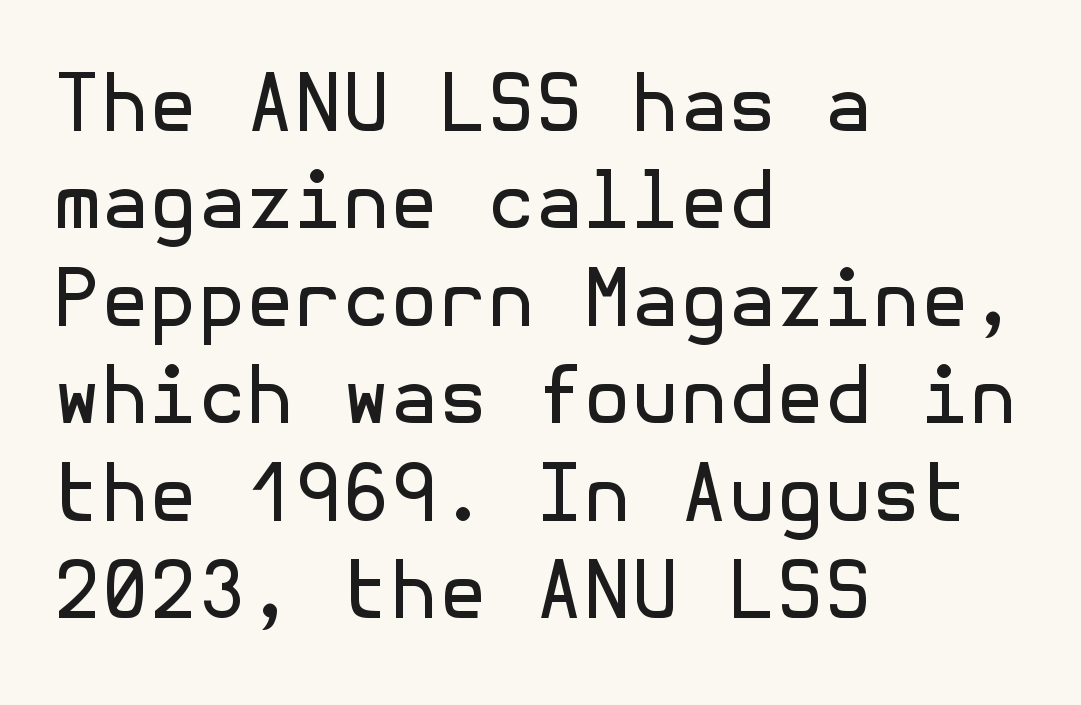
The image shows 78 px regular-weight sans-serif type, upright; set left-aligned, normal line spacing (1.25x), normal letter spacing, not underlined; a medium x-height.
